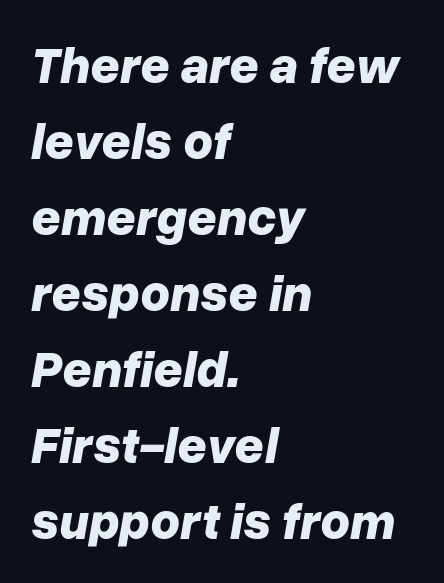
The image shows 51 px bold type, italic (leaning right); set left-aligned, normal line spacing (1.49x), normal letter spacing, not underlined; low stroke contrast and a medium x-height.
